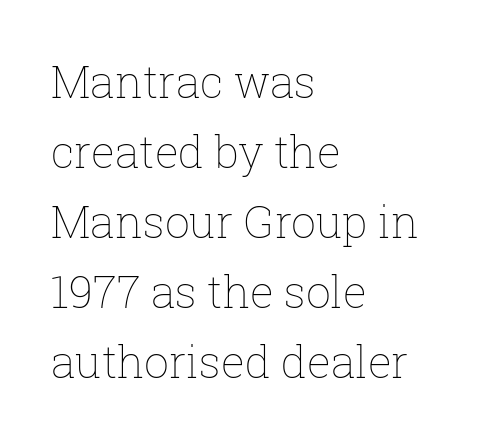
The image shows 44 px thin type, upright; set left-aligned, normal line spacing (1.59x), normal letter spacing, not underlined; low stroke contrast and a medium x-height.
